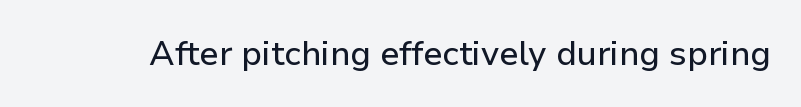
Q: Is the text italic (slanted)? A: No, it is upright.
Q: Is the typeface a serif or a sans-serif typeface? A: Sans-serif.
Q: Is the text underlined? A: No.
Q: Is the spacing between letters normal or unusually wide? A: Normal.
Q: Width (condensed, normal, or wide)? A: Normal.
Q: Stroke contrast? A: Low.
Q: x-height? A: Medium.
Q: Monospaced? A: No.
